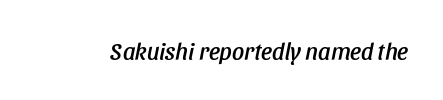
The gap between lines stays unmarked. Yep, that's italic — everything's leaning. Glyph-to-glyph distance matches everyday printed text.
